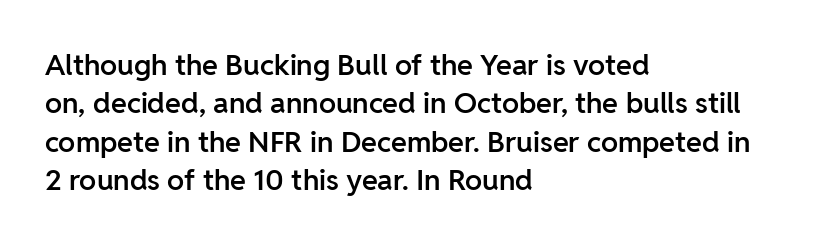
The image shows 29 px semibold sans-serif type, upright; set left-aligned, normal line spacing (1.32x), normal letter spacing, not underlined; low stroke contrast and a medium x-height.
